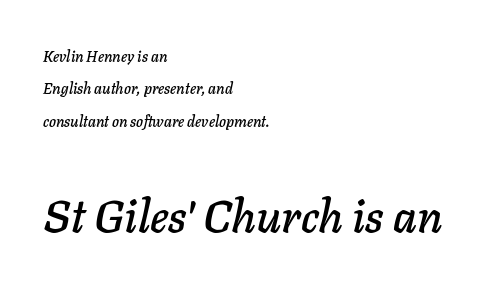
Q: Is the text italic (slanted)? A: Yes, it leans right by about 11 degrees.
Q: Is the text underlined? A: No.
Q: How is the paragraph aligned? A: Left-aligned.
Q: Is the spacing between letters normal or unusually wide? A: Normal.
Q: Is the spacing between lines tight, normal or loose? A: Loose.
Q: Which block of text is set in a larger size, the first (top) or the second (bottom)? A: The second (bottom) one.
Q: Width (condensed, normal, or wide)? A: Normal.
Q: Stroke contrast? A: Low.
Q: x-height? A: Medium.
Q: Monospaced? A: No.
